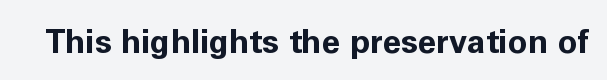
You'd pick this weight for a headline — it's a proper bold. I'd call this a sans setting — the letters go barefoot. The area under the type is left untouched. Spacing verdict: proportional, widths tailored to each character. The line texture is even and compact thanks to regular tracking. These lines were composed using upright roman letters.
